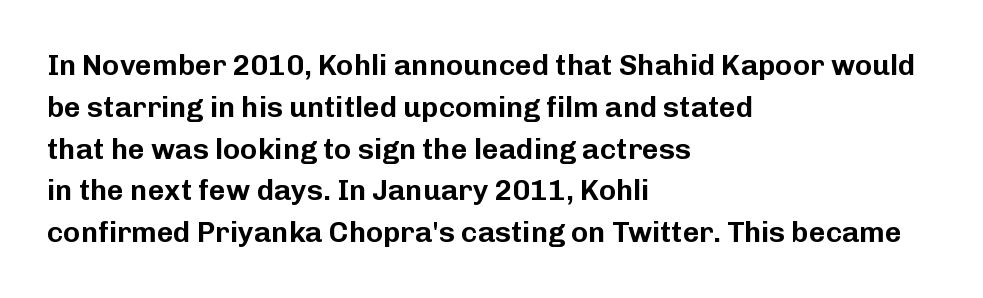
Q: Is the text italic (slanted)? A: No, it is upright.
Q: Is the typeface a serif or a sans-serif typeface? A: Sans-serif.
Q: Is the text underlined? A: No.
Q: How is the paragraph aligned? A: Left-aligned.
Q: Is the spacing between letters normal or unusually wide? A: Normal.
Q: Is the spacing between lines tight, normal or loose? A: Normal.
Q: Width (condensed, normal, or wide)? A: Normal.
Q: Stroke contrast? A: Low.
Q: x-height? A: Medium.
Q: Monospaced? A: No.
